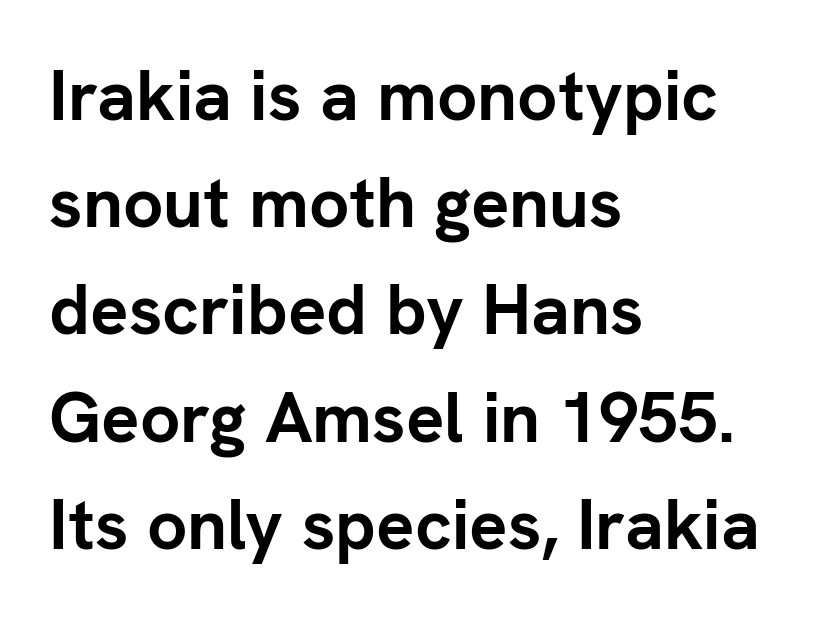
Underline: absent. The type is set solid horizontally, with unmodified tracking. Typesetter's note: full bold, strokes at maximum text heaviness. Alignment: flush left. Quick note: not italic, upright.
